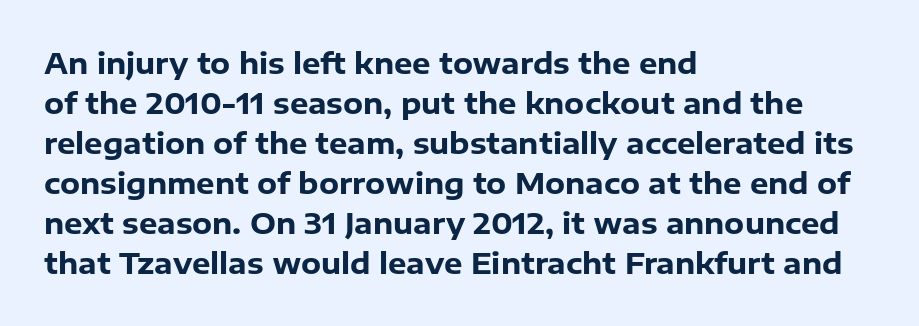
The image shows 29 px heavy sans-serif type, upright; set left-aligned, normal line spacing (1.38x), normal letter spacing, not underlined; low stroke contrast and a medium x-height.
